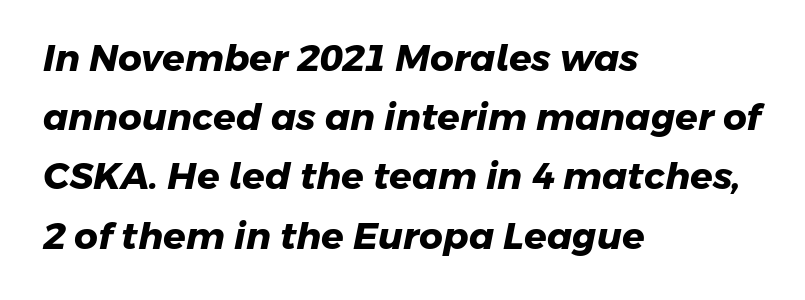
The image shows 37 px heavy sans-serif type; set left-aligned, normal line spacing (1.6x), normal letter spacing, not underlined; low stroke contrast and a medium x-height.
